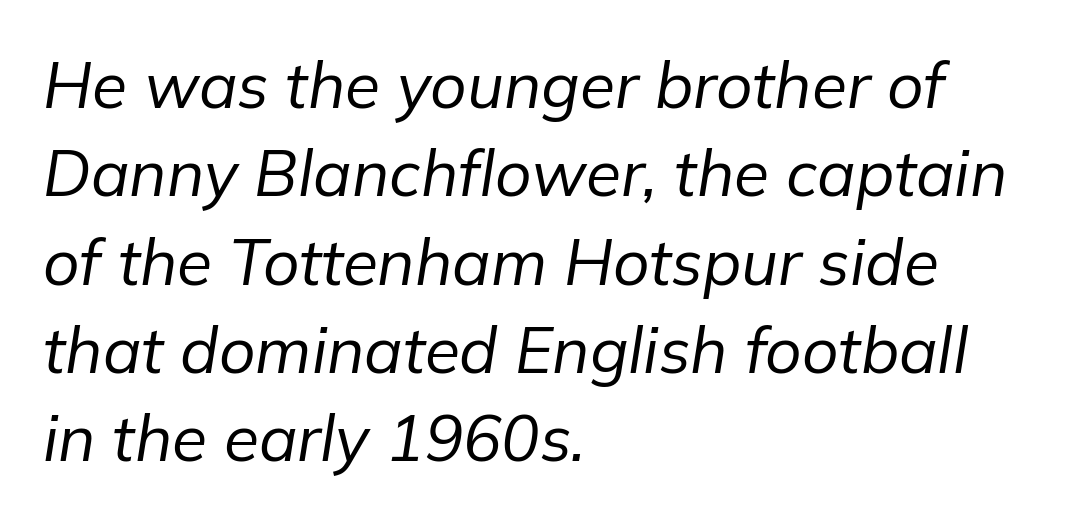
{"italic": "yes", "lean": "right", "slant_degrees": 9, "bold": "no", "weight": "regular", "width": "normal", "stroke_contrast": "low", "x_height": "medium", "monospaced": "no", "underline": "no", "align": "left", "line_spacing": "normal", "line_spacing_ratio": 1.38, "letter_spacing": "normal", "letter_spacing_em": 0.0, "glyph_px": 64}
